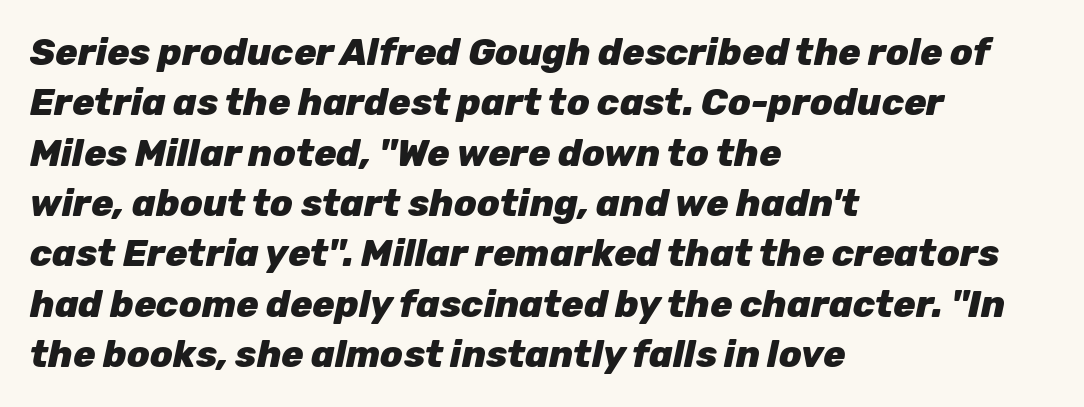
Q: Is the text bold? A: Yes.
Q: Is the text italic (slanted)? A: Yes, it leans right by about 12 degrees.
Q: Is the text underlined? A: No.
Q: How is the paragraph aligned? A: Left-aligned.
Q: Is the spacing between letters normal or unusually wide? A: Normal.
Q: Is the spacing between lines tight, normal or loose? A: Normal.
Q: Width (condensed, normal, or wide)? A: Normal.
Q: Stroke contrast? A: Low.
Q: x-height? A: Medium.
Q: Monospaced? A: No.
